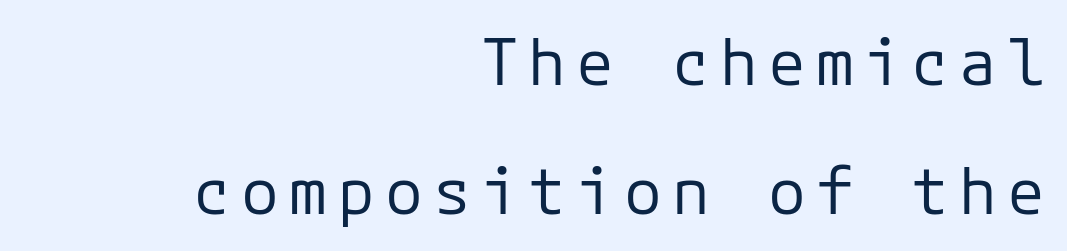
{"serif": "no", "italic": "no", "bold": "no", "weight": "regular", "width": "normal", "stroke_contrast": "low", "x_height": "medium", "underline": "no", "align": "right", "line_spacing": "loose", "line_spacing_ratio": 2.04, "glyph_px": 63}
